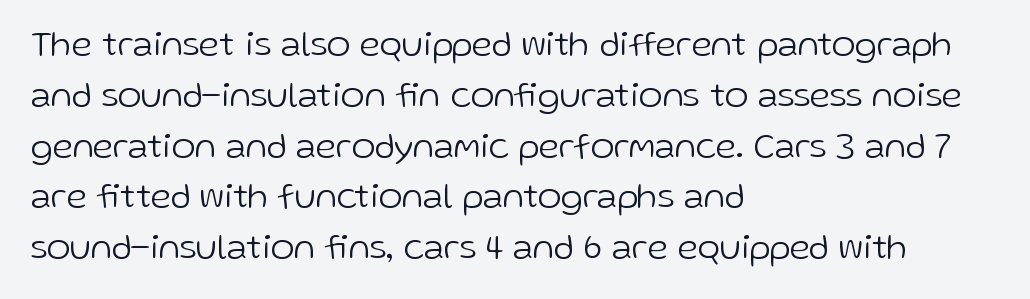
Q: Is the text bold? A: No.
Q: Is the text italic (slanted)? A: No, it is upright.
Q: Is the typeface a serif or a sans-serif typeface? A: Sans-serif.
Q: Is the text underlined? A: No.
Q: How is the paragraph aligned? A: Left-aligned.
Q: Is the spacing between letters normal or unusually wide? A: Normal.
Q: Is the spacing between lines tight, normal or loose? A: Normal.
Q: Width (condensed, normal, or wide)? A: Normal.
Q: Stroke contrast? A: Low.
Q: x-height? A: Medium.
Q: Monospaced? A: No.
